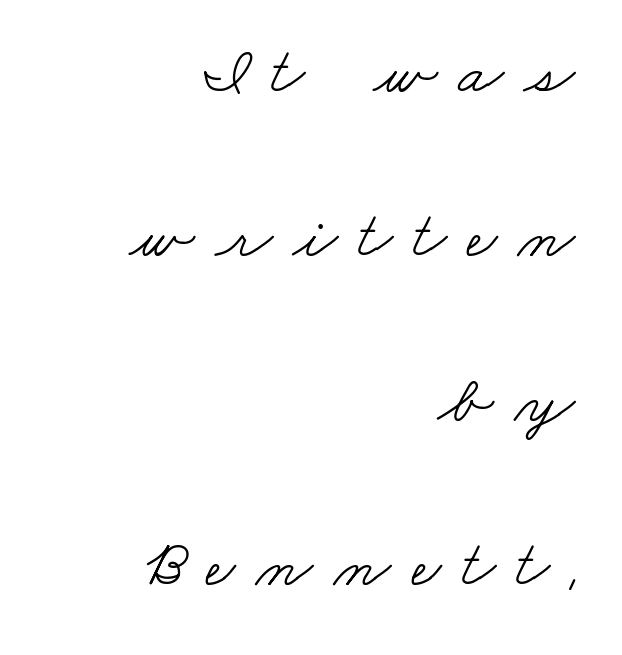
{"serif": "yes", "bold": "no", "weight": "light", "width": "wide", "stroke_contrast": "low", "x_height": "small", "monospaced": "no", "underline": "no", "align": "right", "line_spacing": "loose", "line_spacing_ratio": 2.49, "letter_spacing": "wide", "letter_spacing_em": 0.31, "glyph_px": 66}
